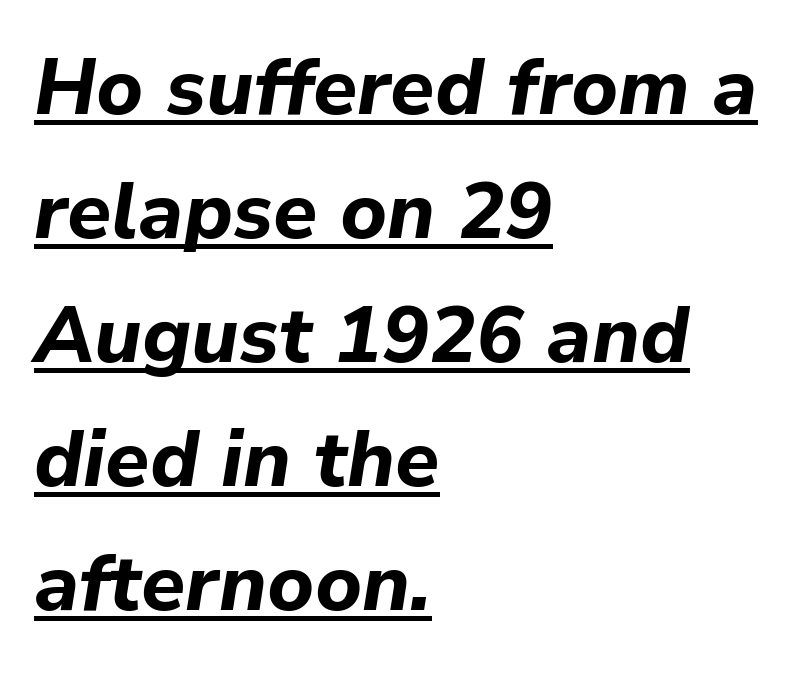
How are the letters spaced? Ordinarily, with no added tracking. If you drew a ruler down the left edge, every line would touch it. A typesetter would call this proportional, since set widths differ per character. The typesetter has applied underlining to the passage shown. Compared with typical paragraphs, the rows here are spaced about the same.
